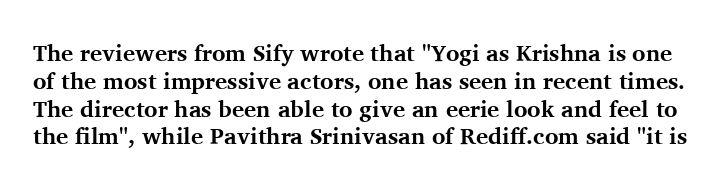
The image shows 23 px bold type, upright; set line spacing 1.21x, normal letter spacing, not underlined.
